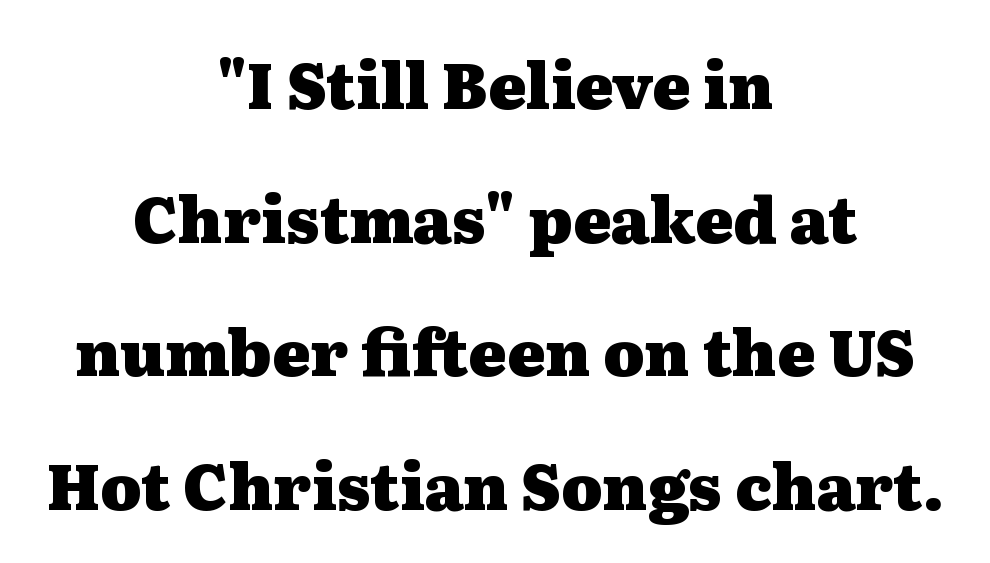
The image shows 63 px heavy, wide serif type, upright; set centered, loose line spacing (2.12x), normal letter spacing, not underlined; medium stroke contrast and a medium x-height.
